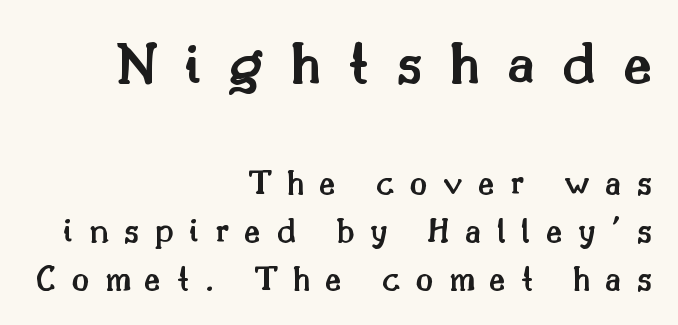
{"serif": "yes", "italic": "no", "bold": "semi", "weight": "semibold", "width": "normal", "stroke_contrast": "medium", "x_height": "small", "monospaced": "no", "underline": "no", "align": "right", "line_spacing": "normal", "line_spacing_ratio": 1.34, "letter_spacing": "wide", "letter_spacing_em": 0.43, "larger_block": "first", "size_ratio": 1.75, "glyph_px": 63}
